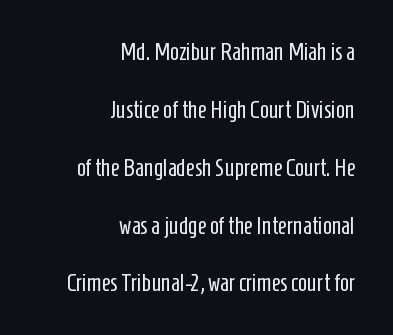
{"italic": "no", "bold": "no", "underline": "no", "align": "right", "line_spacing": "loose", "line_spacing_ratio": 2.41, "letter_spacing": "normal", "letter_spacing_em": 0.0, "glyph_px": 24}
